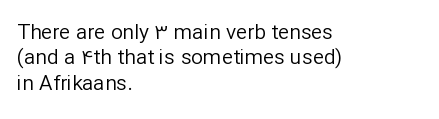
{"italic": "no", "bold": "no", "underline": "no", "align": "left", "line_spacing_ratio": 1.21, "letter_spacing": "normal", "letter_spacing_em": 0.0, "glyph_px": 21}
